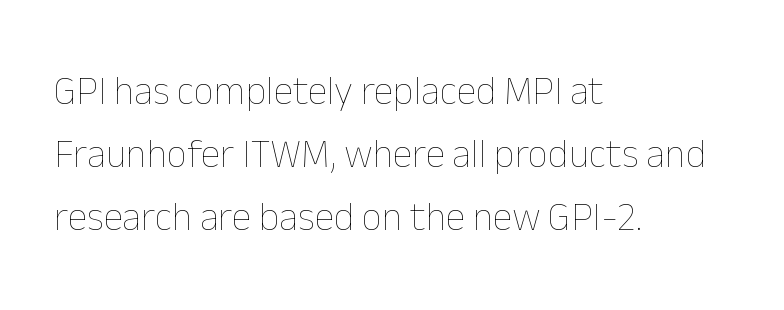
The image shows 40 px thin type, upright; set left-aligned, normal line spacing (1.58x), normal letter spacing, not underlined; low stroke contrast and a medium x-height.
